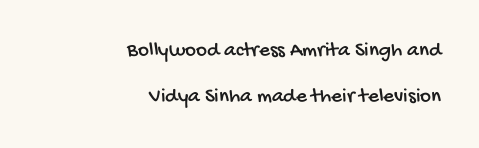
Descenders are the only things crossing below the line. The passage shown stacks its lines with a broad gap. Here the glyphs are tracked normally, forming tight word shapes. Visually the block forms a straight wall on the right and a jagged coastline on the left.
